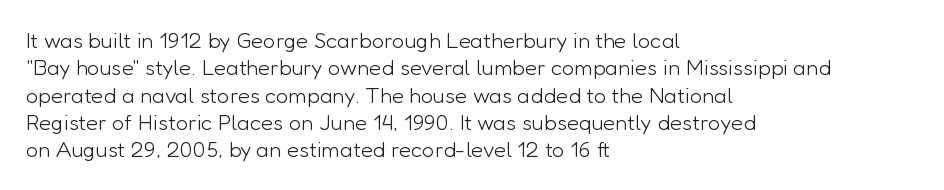
Rendered with straight, roman letterforms. Weight: not bold — regular or lighter. Words appear dense and cohesive because spacing is normal. Horizontal alignment here is leftward, the default for most running prose. A clean baseline with only descenders dipping below it.
